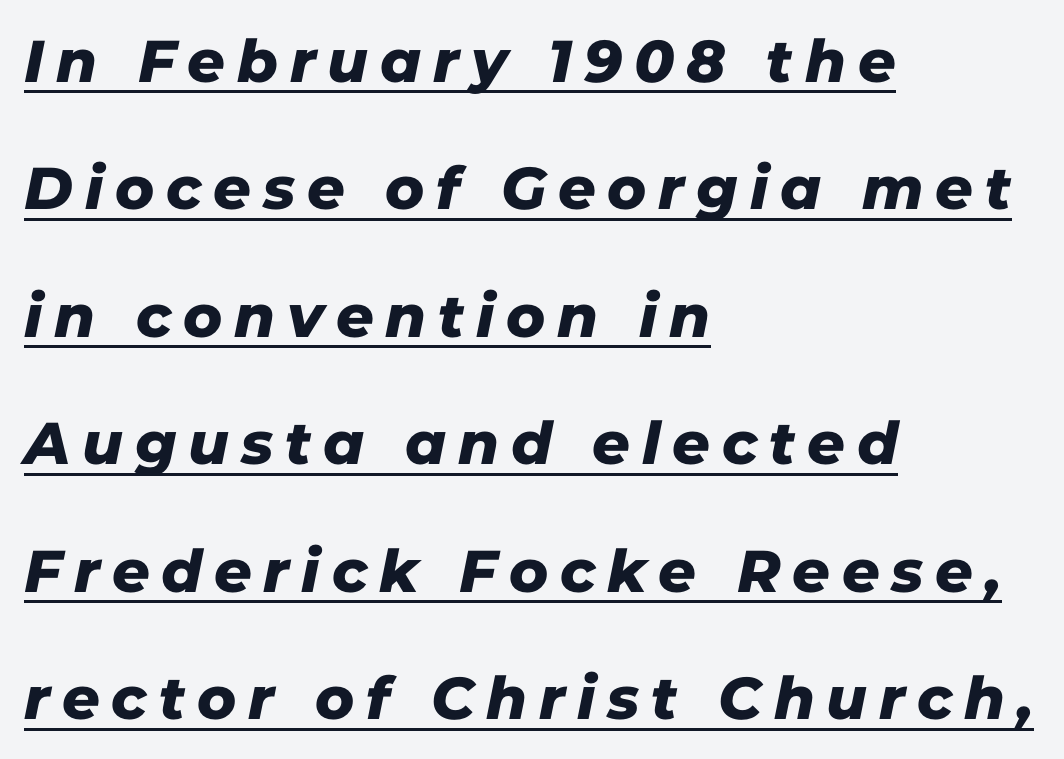
{"serif": "no", "width": "normal", "stroke_contrast": "low", "x_height": "medium", "monospaced": "no", "underline": "yes", "align": "left", "line_spacing": "loose", "line_spacing_ratio": 2.16, "letter_spacing": "wide", "letter_spacing_em": 0.2, "glyph_px": 59}
